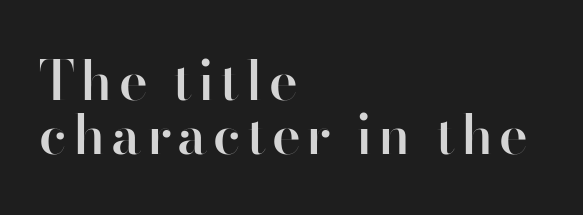
Q: Is the text bold? A: Semi-bold.
Q: Is the text italic (slanted)? A: No, it is upright.
Q: Is the typeface a serif or a sans-serif typeface? A: Sans-serif.
Q: Is the text underlined? A: No.
Q: How is the paragraph aligned? A: Left-aligned.
Q: Is the spacing between lines tight, normal or loose? A: Tight.
Q: Width (condensed, normal, or wide)? A: Normal.
Q: Stroke contrast? A: High.
Q: x-height? A: Small.
Q: Monospaced? A: No.
